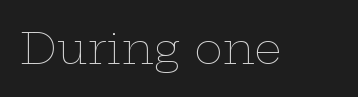
The image shows 43 px thin, wide type, upright; set normal letter spacing, not underlined; low stroke contrast and a medium x-height.
